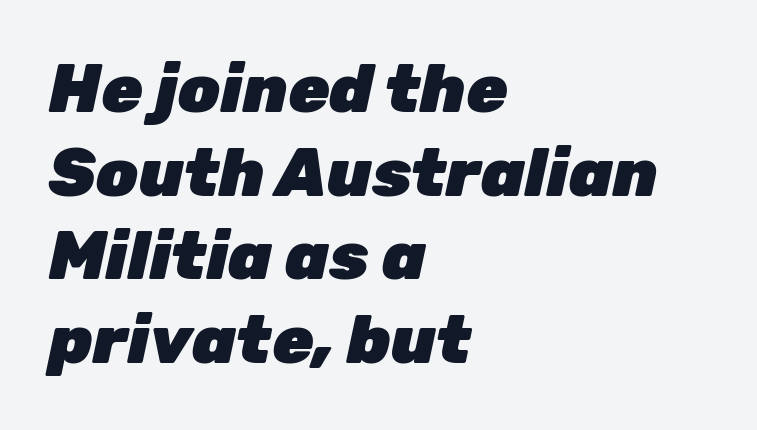
A bare baseline throughout the passage. Standard letterfit; no display-style spreading of the glyphs. Is the type bold? Yes — the strokes are clearly thick and heavy. Rows of type keep a routine distance in the vertical direction. These lines were composed using italics.
